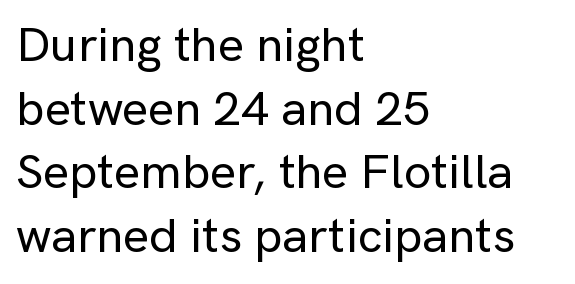
The image shows 49 px sans-serif type, upright; set left-aligned, normal line spacing (1.3x), normal letter spacing, not underlined; low stroke contrast and a medium x-height.
